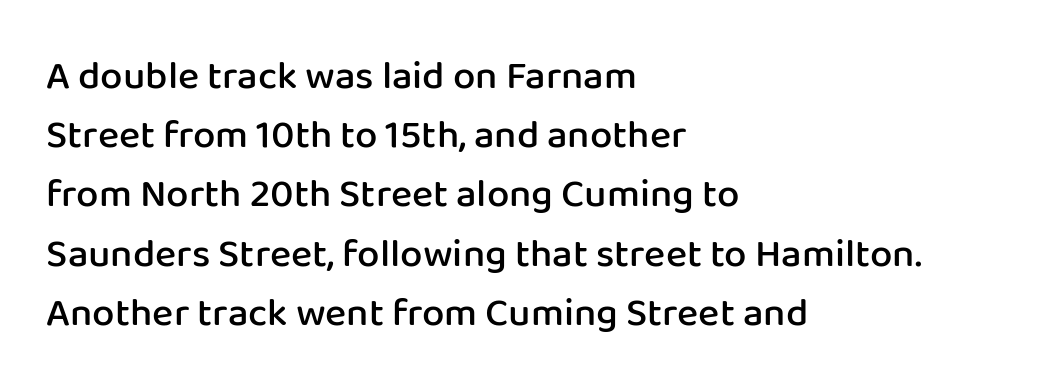
Whoever set this chose a conventional vertical rhythm. A typesetter would call this zero additional tracking. Posture: straight, roman, zero tilt. Are there feet on the stems? There aren't — it's a sans.
